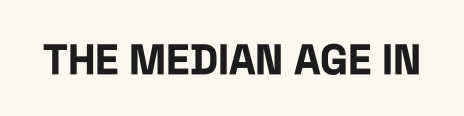
The image shows 42 px bold, condensed sans-serif type, upright; set normal letter spacing, not underlined; low stroke contrast and a large x-height.
